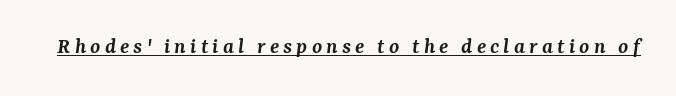
Italic: yes, the glyphs are oblique. Is the type bold? Partly — it's a semibold, heavier than regular but not fully bold. In designer terms, the underline attribute is active on this setting.
